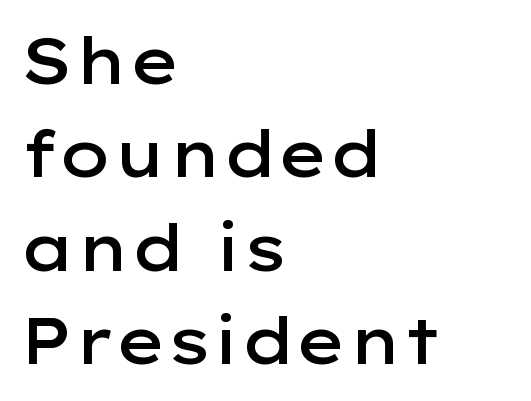
{"serif": "no", "italic": "no", "bold": "semi", "weight": "semibold", "width": "wide", "stroke_contrast": "low", "x_height": "medium", "monospaced": "no", "underline": "no", "align": "left", "line_spacing": "normal", "line_spacing_ratio": 1.46, "letter_spacing": "normal", "letter_spacing_em": 0.0, "glyph_px": 64}
